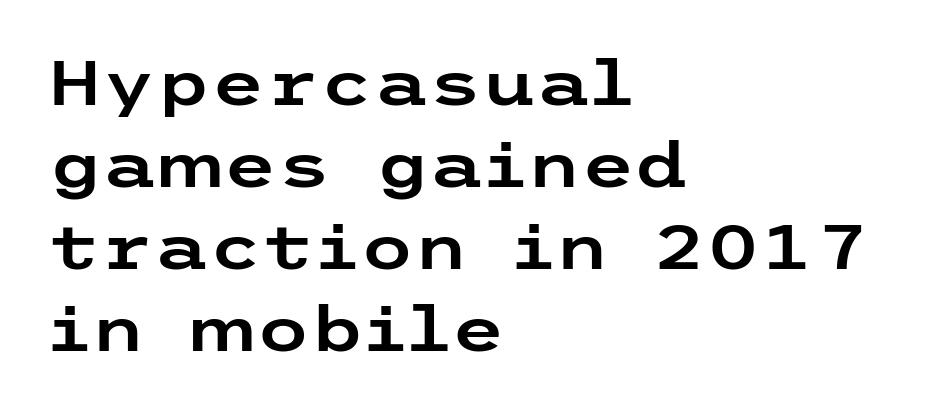
{"serif": "no", "italic": "no", "width": "wide", "stroke_contrast": "low", "x_height": "medium", "underline": "no", "align": "left", "line_spacing": "normal", "line_spacing_ratio": 1.32, "letter_spacing": "normal", "letter_spacing_em": 0.0, "glyph_px": 62}
